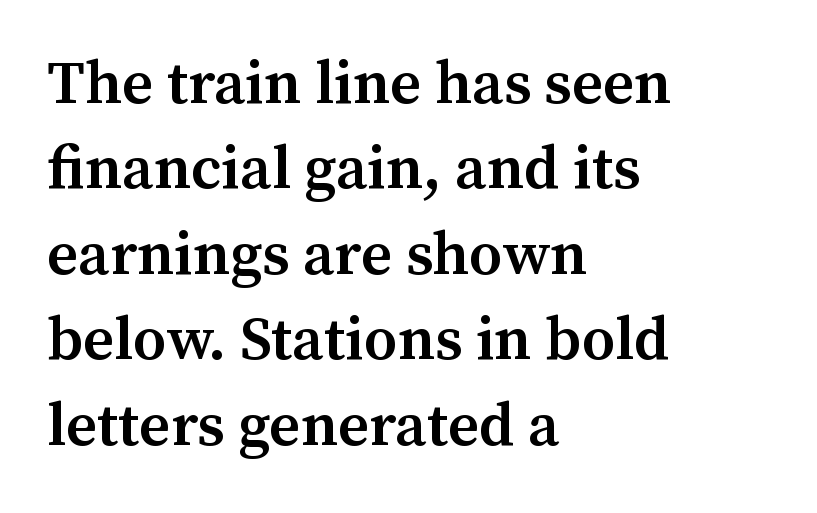
The image shows 61 px semibold serif type, upright; set left-aligned, normal line spacing (1.4x), normal letter spacing, not underlined; medium stroke contrast and a medium x-height.
